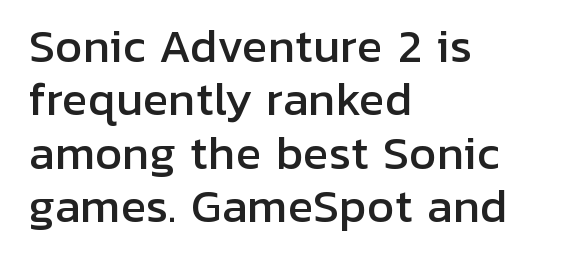
Q: Is the text italic (slanted)? A: No, it is upright.
Q: Is the typeface a serif or a sans-serif typeface? A: Sans-serif.
Q: Is the text underlined? A: No.
Q: How is the paragraph aligned? A: Left-aligned.
Q: Is the spacing between letters normal or unusually wide? A: Normal.
Q: Width (condensed, normal, or wide)? A: Normal.
Q: Stroke contrast? A: Low.
Q: x-height? A: Medium.
Q: Monospaced? A: No.
